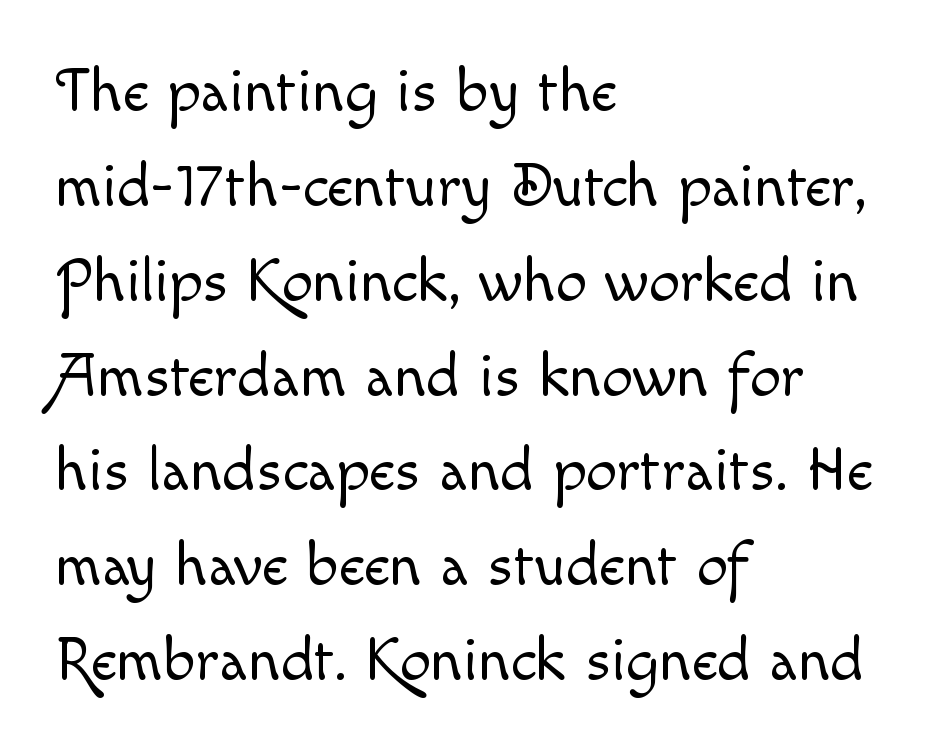
The image shows 62 px light type, upright; set left-aligned, normal line spacing (1.53x), normal letter spacing, not underlined; a small x-height.
